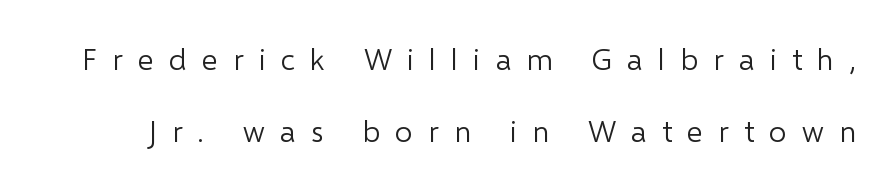
Stems here are at most as thick as an everyday book face. No feet cap the strokes, marking this as sans-serif type. Descenders are the only things crossing below the line. Horizontal bands of white between lines are thick stripes.
